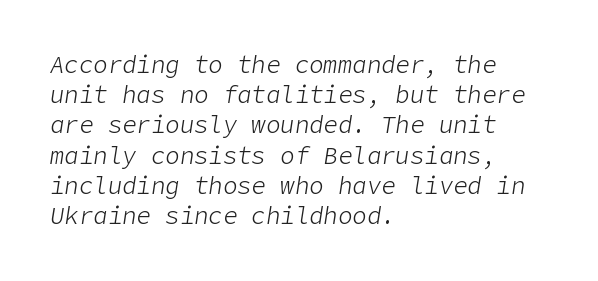
Q: Is the text bold? A: No.
Q: Is the text italic (slanted)? A: Yes, it leans right by about 9 degrees.
Q: Is the text underlined? A: No.
Q: How is the paragraph aligned? A: Left-aligned.
Q: Is the spacing between letters normal or unusually wide? A: Normal.
Q: Is the spacing between lines tight, normal or loose? A: Normal.
